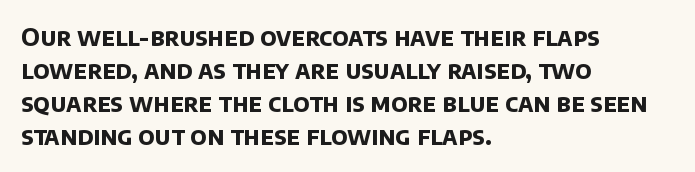
Short note: letters normally spaced. Interline gaps are of average width in this sample. Weight check: bold — yes, fully. Descenders are the only things crossing below the line.
